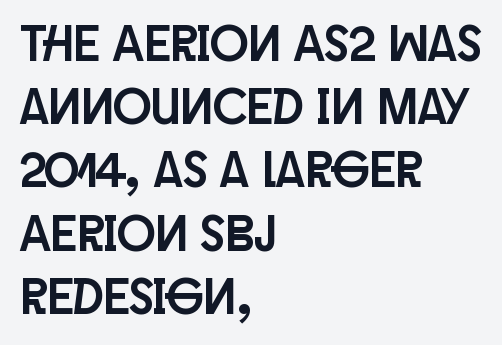
The image shows 51 px condensed sans-serif type, upright; set left-aligned, line spacing 1.24x, normal letter spacing, not underlined; low stroke contrast and a large x-height.
